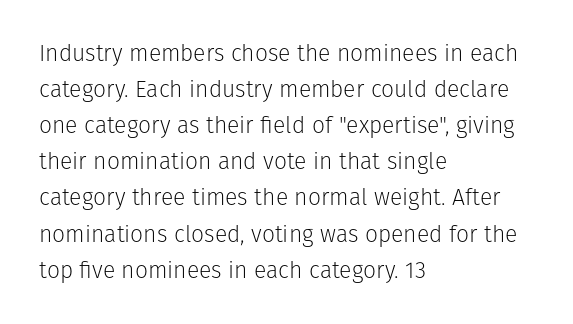
Q: Is the text bold? A: No.
Q: Is the text italic (slanted)? A: No, it is upright.
Q: Is the text underlined? A: No.
Q: How is the paragraph aligned? A: Left-aligned.
Q: Is the spacing between letters normal or unusually wide? A: Normal.
Q: Is the spacing between lines tight, normal or loose? A: Normal.
